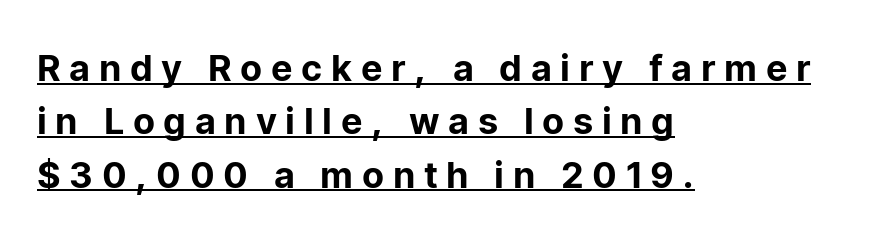
{"serif": "no", "italic": "no", "width": "normal", "stroke_contrast": "low", "x_height": "medium", "monospaced": "no", "underline": "yes", "align": "left", "line_spacing": "normal", "line_spacing_ratio": 1.48, "letter_spacing": "wide", "letter_spacing_em": 0.24, "glyph_px": 36}
